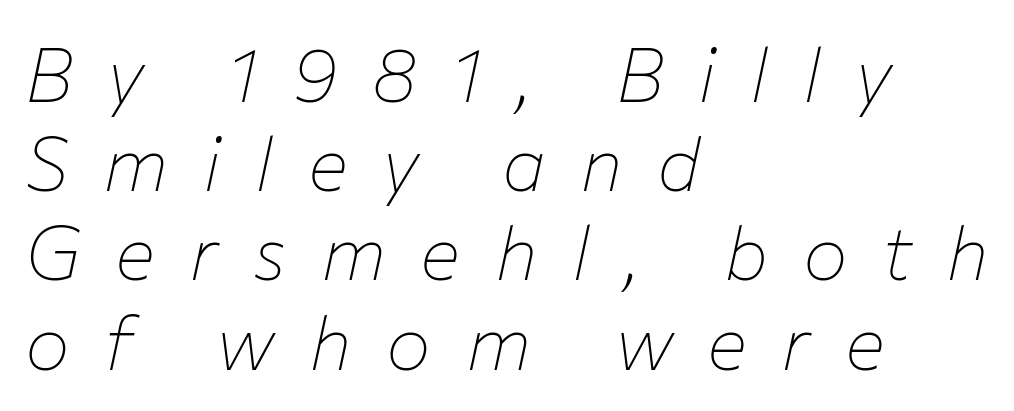
The image shows 75 px thin type, italic (leaning right); set left-aligned, line spacing 1.19x, unusually wide letter spacing (+0.46 em), not underlined; low stroke contrast and a medium x-height.
